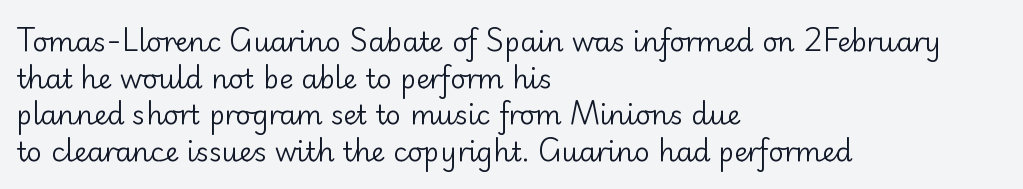
The image shows 27 px text type, upright; set left-aligned, normal line spacing (1.36x), normal letter spacing, not underlined.
